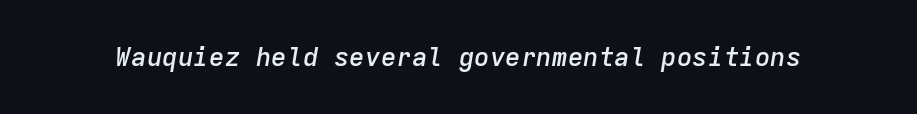
Notice how the stems are inclined rather than vertical — that's the hallmark of italics. Students, note that the glyphs here touch the page at normal intervals. The rendering uses a semibold face; strokes are thickened but not to full bold. The foot of each line stays bare and open.
